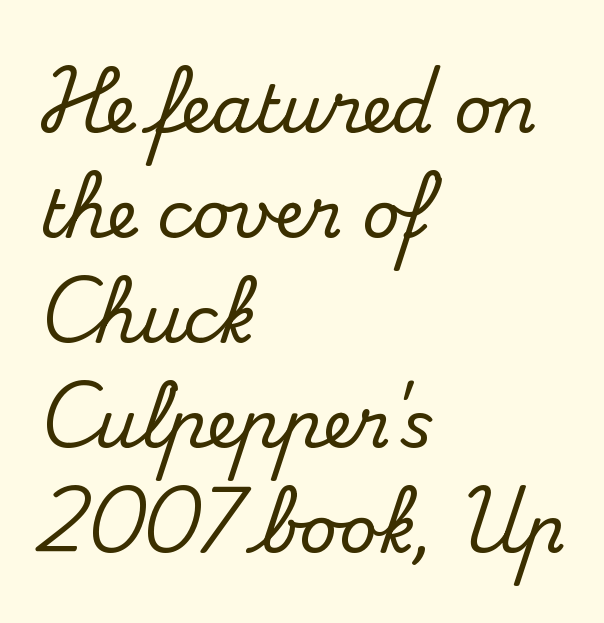
{"width": "normal", "stroke_contrast": "medium", "x_height": "small", "monospaced": "no", "underline": "no", "align": "left", "line_spacing": "normal", "line_spacing_ratio": 1.59, "letter_spacing": "normal", "letter_spacing_em": 0.0, "glyph_px": 66}
